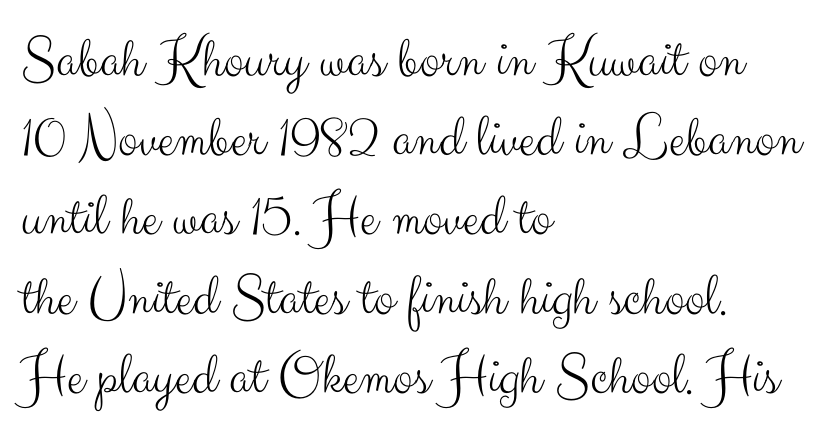
Each letter keeps its own natural width here, so spacing adapts to shape. Regular leading. The words here are not underlined. This is not heavy type; no bold has been used. The letters carry no serifs — their stems end cleanly without finishing strokes.
